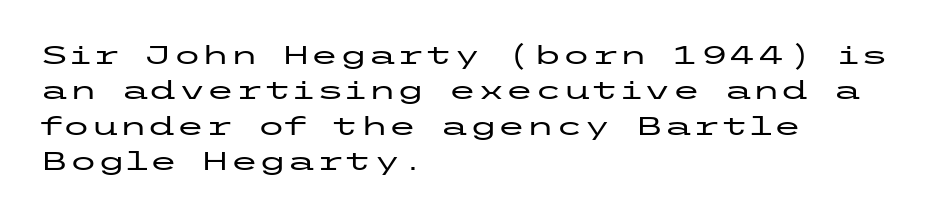
The image shows 26 px text type, upright; set left-aligned, normal line spacing (1.36x), normal letter spacing, not underlined.
